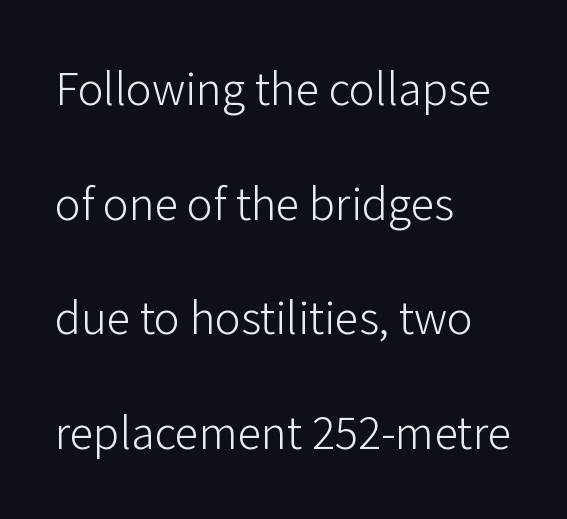
In CSS terms this would be text-align: left. No feet cap the strokes, marking this as sans-serif type. Each letter keeps its own natural width here, so spacing adapts to shape. These glyphs show unthickened strokes, regular width or finer.
